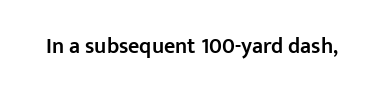
Q: Is the text bold? A: Semi-bold.
Q: Is the text italic (slanted)? A: No, it is upright.
Q: Is the text underlined? A: No.
Q: Is the spacing between letters normal or unusually wide? A: Normal.
